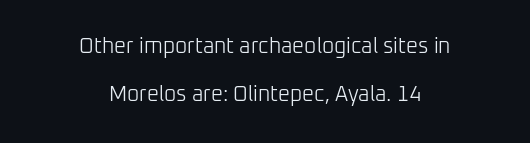
The image shows 21 px text type, upright; set centered, loose line spacing (2.29x), normal letter spacing, not underlined.
